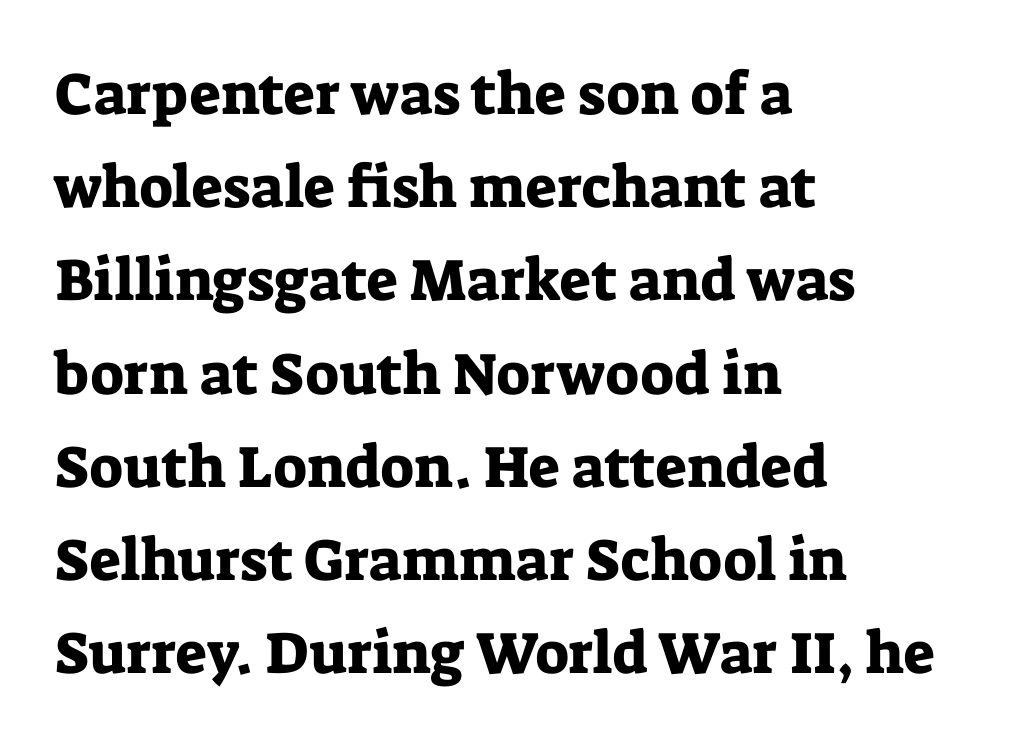
{"serif": "yes", "italic": "no", "width": "normal", "stroke_contrast": "low", "x_height": "medium", "monospaced": "no", "underline": "no", "align": "left", "line_spacing": "normal", "line_spacing_ratio": 1.58, "letter_spacing": "normal", "letter_spacing_em": 0.0, "glyph_px": 59}
